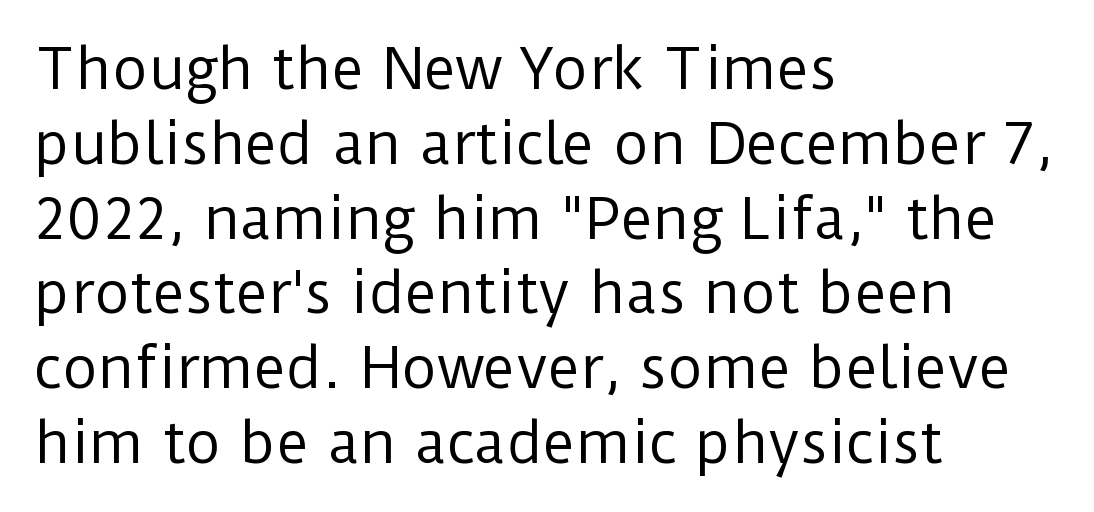
Q: Is the text bold? A: No.
Q: Is the text italic (slanted)? A: No, it is upright.
Q: Is the typeface a serif or a sans-serif typeface? A: Sans-serif.
Q: Is the text underlined? A: No.
Q: How is the paragraph aligned? A: Left-aligned.
Q: Is the spacing between letters normal or unusually wide? A: Normal.
Q: Is the spacing between lines tight, normal or loose? A: Normal.
Q: Width (condensed, normal, or wide)? A: Normal.
Q: Stroke contrast? A: Low.
Q: x-height? A: Medium.
Q: Monospaced? A: No.
